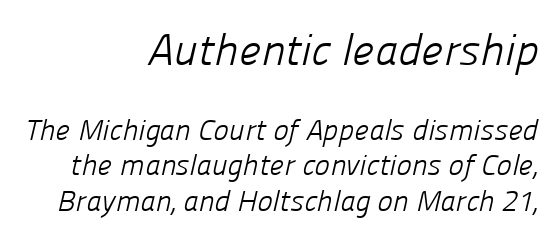
The image shows 44 px light sans-serif type; set right-aligned, line spacing 1.22x, normal letter spacing, not underlined; the first (top) block is 1.52x larger; low stroke contrast and a medium x-height.
